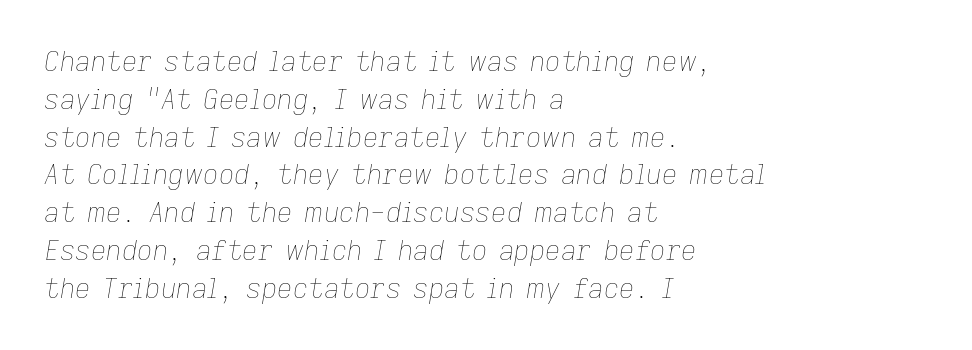
Q: Is the text bold? A: No.
Q: Is the text italic (slanted)? A: Yes, it leans right by about 9 degrees.
Q: Is the text underlined? A: No.
Q: How is the paragraph aligned? A: Left-aligned.
Q: Is the spacing between letters normal or unusually wide? A: Normal.
Q: Is the spacing between lines tight, normal or loose? A: Normal.
